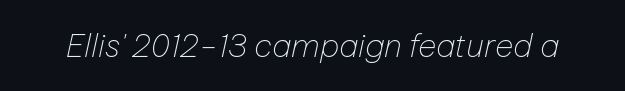
Summary of weight: not heavy and not bold. Slant detected: the letters are inclined. Tracking value appears to be zero — textbook default spacing. Looks like regular typesetting: each glyph gets only the width it needs. The gap between lines stays unmarked.
